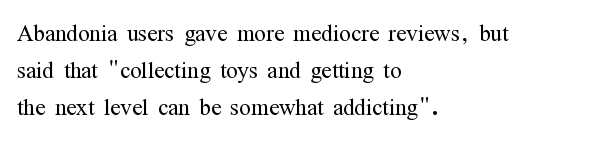
{"serif": "yes", "italic": "no", "bold": "no", "weight": "light", "width": "condensed", "stroke_contrast": "medium", "x_height": "medium", "monospaced": "no", "underline": "no", "align": "left", "line_spacing_ratio": 1.23, "letter_spacing": "normal", "letter_spacing_em": 0.0, "glyph_px": 30}
